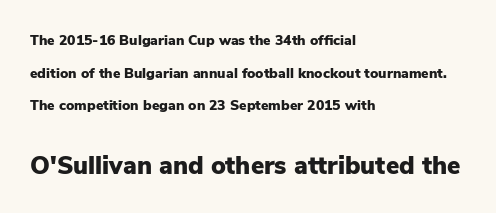
The lettering holds an erect, upright posture throughout. Summary of vertical rhythm: relaxed, with wide interline spacing. The second block has been scaled up relative to the first. In terms of letterspacing, this is plain default setting.
